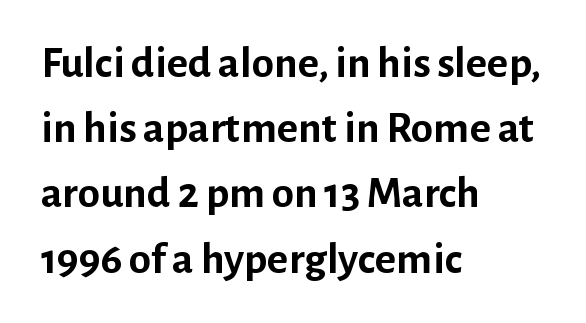
The image shows 45 px semibold sans-serif type, upright; set left-aligned, normal line spacing (1.45x), normal letter spacing, not underlined; low stroke contrast and a medium x-height.
